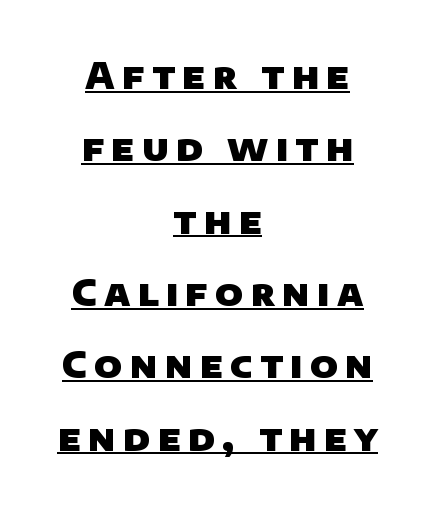
{"serif": "no", "bold": "yes", "weight": "heavy", "width": "normal", "stroke_contrast": "low", "x_height": "large", "monospaced": "no", "underline": "yes", "align": "center", "line_spacing": "loose", "line_spacing_ratio": 2.01, "letter_spacing": "wide", "letter_spacing_em": 0.2, "glyph_px": 36}
